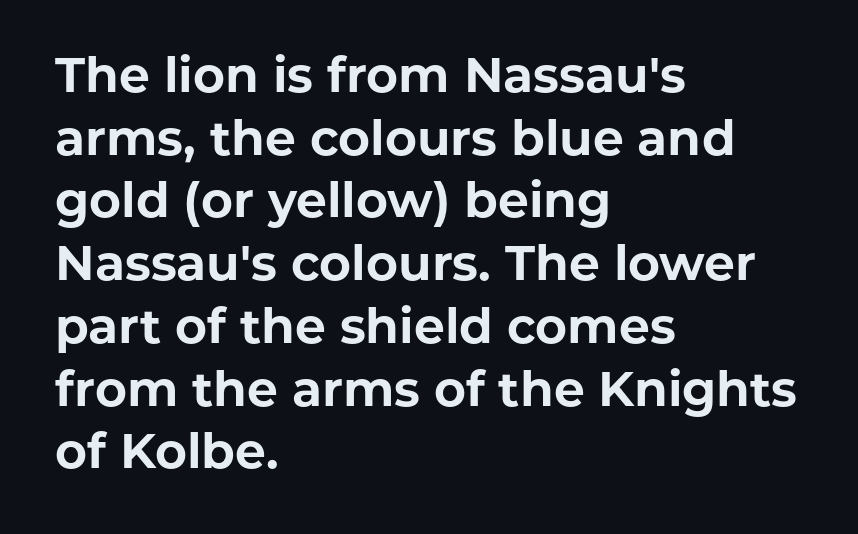
The letters advance in unequal steps, a hallmark of proportional type. The typesetting leans heavy: a genuine bold. Does the copy run flush right? No — it runs flush left. Underline: absent. The glyphs in this specimen are sans serif. Italic: no, the glyphs are upright roman.
